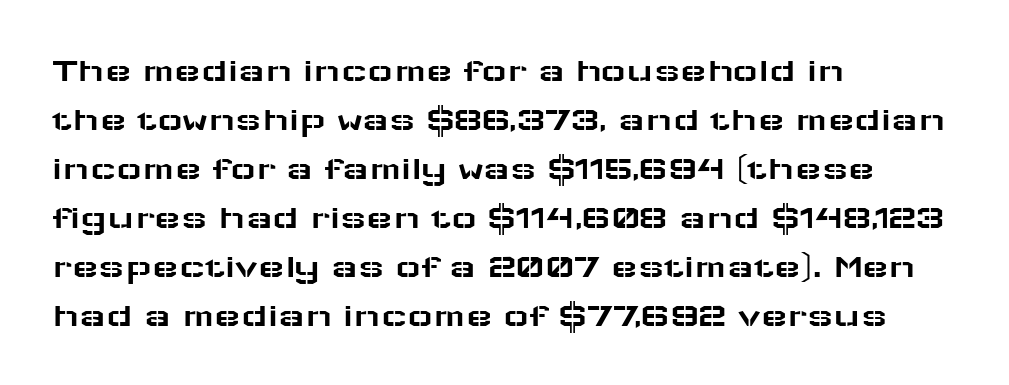
Q: Is the text italic (slanted)? A: No, it is upright.
Q: Is the typeface a serif or a sans-serif typeface? A: Sans-serif.
Q: Is the text underlined? A: No.
Q: How is the paragraph aligned? A: Left-aligned.
Q: Is the spacing between letters normal or unusually wide? A: Normal.
Q: Is the spacing between lines tight, normal or loose? A: Normal.
Q: Width (condensed, normal, or wide)? A: Wide.
Q: Stroke contrast? A: Low.
Q: x-height? A: Medium.
Q: Monospaced? A: No.
